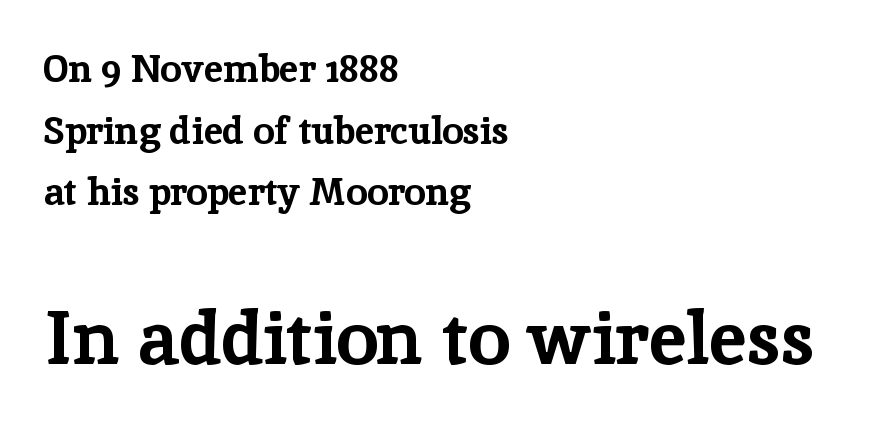
The image shows 75 px bold serif type, upright; set left-aligned, normal line spacing (1.62x), normal letter spacing, not underlined; the second (bottom) block is 1.97x larger; low stroke contrast and a medium x-height.
